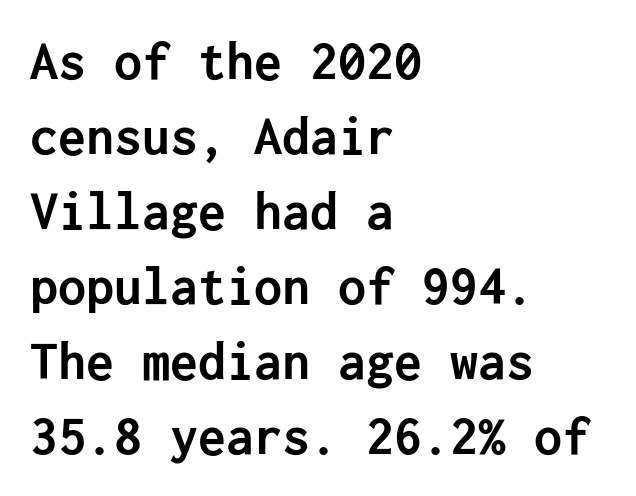
Q: Is the text bold? A: Yes.
Q: Is the text italic (slanted)? A: No, it is upright.
Q: Is the typeface a serif or a sans-serif typeface? A: Sans-serif.
Q: Is the text underlined? A: No.
Q: How is the paragraph aligned? A: Left-aligned.
Q: Is the spacing between letters normal or unusually wide? A: Normal.
Q: Is the spacing between lines tight, normal or loose? A: Normal.
Q: Width (condensed, normal, or wide)? A: Normal.
Q: Stroke contrast? A: Low.
Q: x-height? A: Medium.
